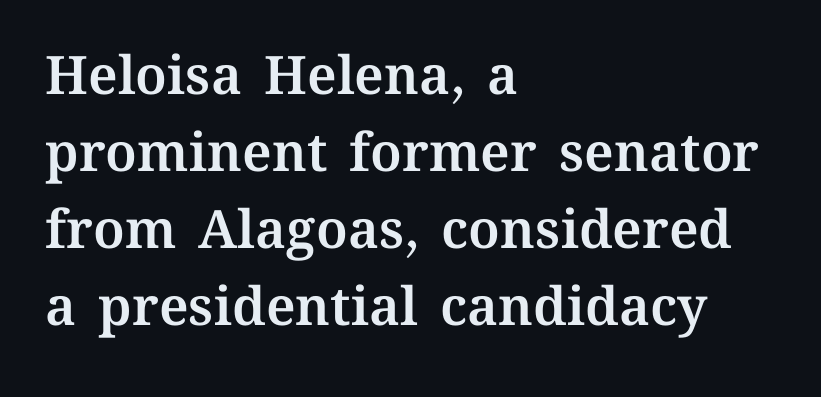
Q: Is the text italic (slanted)? A: No, it is upright.
Q: Is the text underlined? A: No.
Q: How is the paragraph aligned? A: Left-aligned.
Q: Is the spacing between letters normal or unusually wide? A: Normal.
Q: Is the spacing between lines tight, normal or loose? A: Normal.
Q: Width (condensed, normal, or wide)? A: Normal.
Q: Stroke contrast? A: Medium.
Q: x-height? A: Medium.
Q: Monospaced? A: No.
